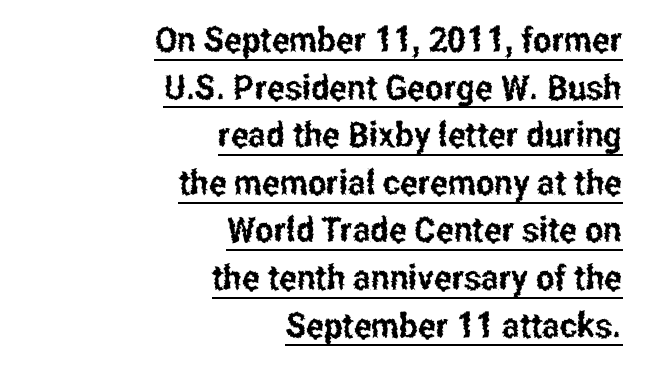
The rendering shows plain stroke endings on the letterforms — a sans-serif design. Here the designer chose a conventional face with non-uniform glyph widths. What stands out about the letter spacing? Nothing — it is the standard amount. These characters rest on top of a visible drawn line. Visually the block forms a straight wall on the right and a jagged coastline on the left. The leading is moderate, giving the passage an even texture.
